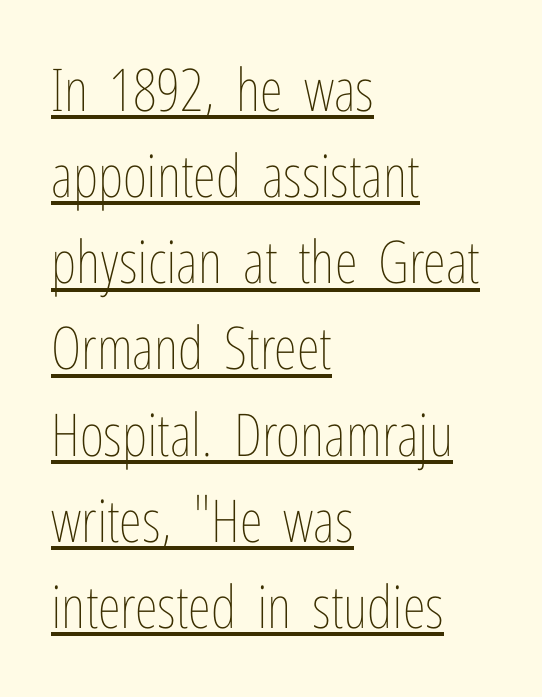
Tracking value appears to be zero — textbook default spacing. If you drew a ruler down the left edge, every line would touch it. A typographer would call this underscored text. A typesetter would call this proportional, since set widths differ per character.
